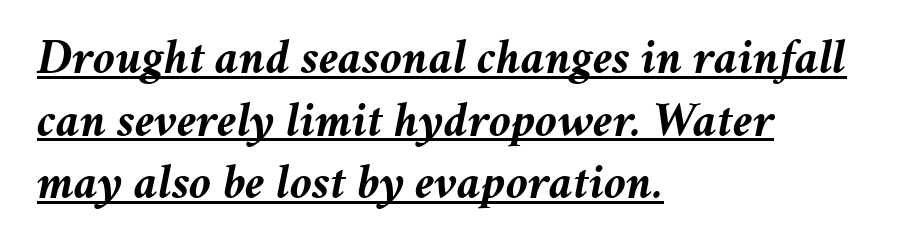
The image shows 49 px semibold type, italic (leaning right); set left-aligned, normal line spacing (1.28x), normal letter spacing, underlined; medium stroke contrast and a medium x-height.
